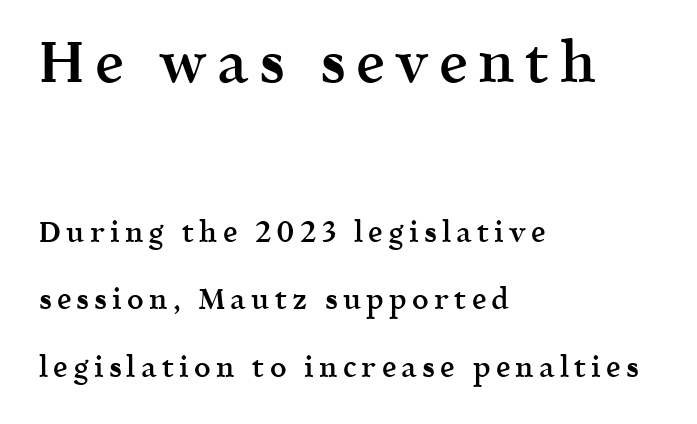
This sample uses an upright cut, with every glyph sitting square on the baseline. The gap between lines stays unmarked. The glyphs have the mass of a demibold cut, below bold. Summary of vertical rhythm: relaxed, with wide interline spacing.
